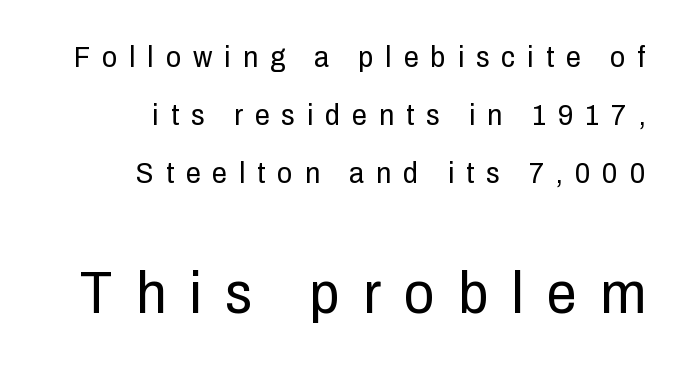
Q: Is the text bold? A: No.
Q: Is the text italic (slanted)? A: No, it is upright.
Q: Is the typeface a serif or a sans-serif typeface? A: Sans-serif.
Q: Is the text underlined? A: No.
Q: How is the paragraph aligned? A: Right-aligned.
Q: Is the spacing between letters normal or unusually wide? A: Unusually wide.
Q: Is the spacing between lines tight, normal or loose? A: Loose.
Q: Which block of text is set in a larger size, the first (top) or the second (bottom)? A: The second (bottom) one.
Q: Width (condensed, normal, or wide)? A: Condensed.
Q: Stroke contrast? A: Low.
Q: x-height? A: Medium.
Q: Monospaced? A: No.
